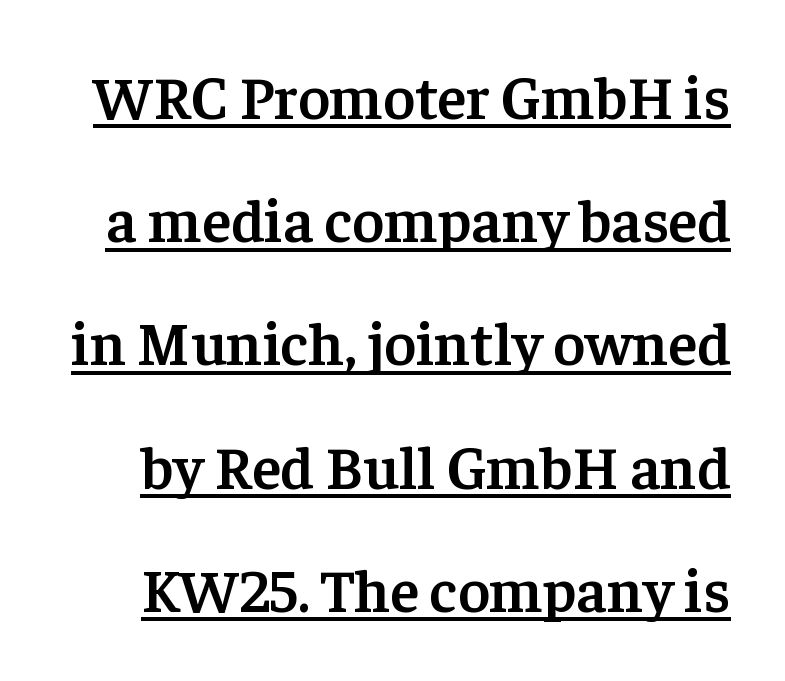
The image shows 61 px semibold serif type, upright; set loose line spacing (2.02x), normal letter spacing, underlined; low stroke contrast and a medium x-height.
